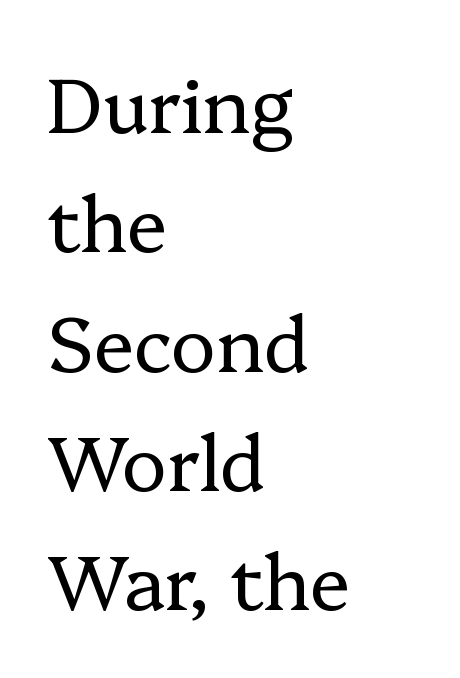
{"serif": "yes", "italic": "no", "bold": "no", "weight": "regular", "width": "normal", "stroke_contrast": "low", "x_height": "medium", "monospaced": "no", "underline": "no", "align": "left", "line_spacing": "normal", "line_spacing_ratio": 1.57, "letter_spacing": "normal", "letter_spacing_em": 0.0, "glyph_px": 76}
